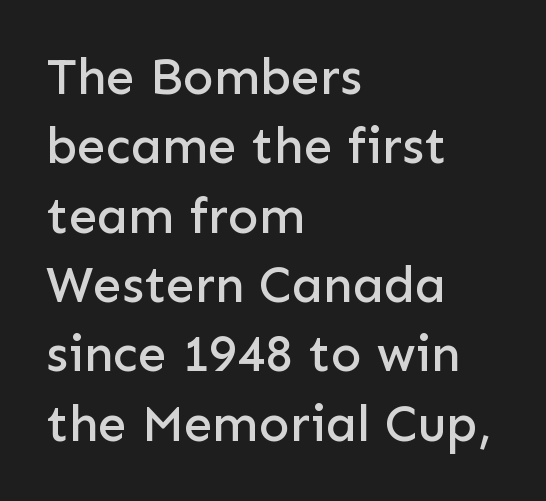
The image shows 51 px sans-serif type, upright; set left-aligned, normal line spacing (1.36x), normal letter spacing, not underlined; low stroke contrast and a medium x-height.
